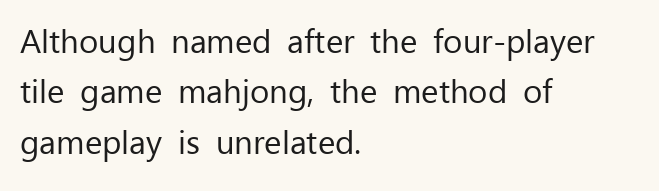
The image shows 33 px regular-weight sans-serif type, upright; set left-aligned, normal line spacing (1.53x), normal letter spacing, not underlined; low stroke contrast and a medium x-height.
